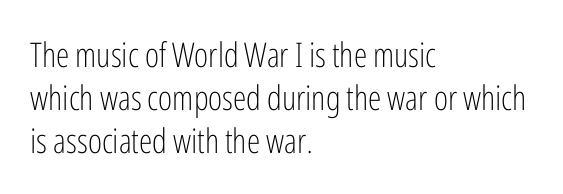
{"serif": "no", "italic": "no", "bold": "no", "weight": "light", "width": "condensed", "stroke_contrast": "low", "x_height": "medium", "monospaced": "no", "underline": "no", "align": "left", "line_spacing": "normal", "line_spacing_ratio": 1.27, "letter_spacing": "normal", "letter_spacing_em": 0.0, "glyph_px": 34}
